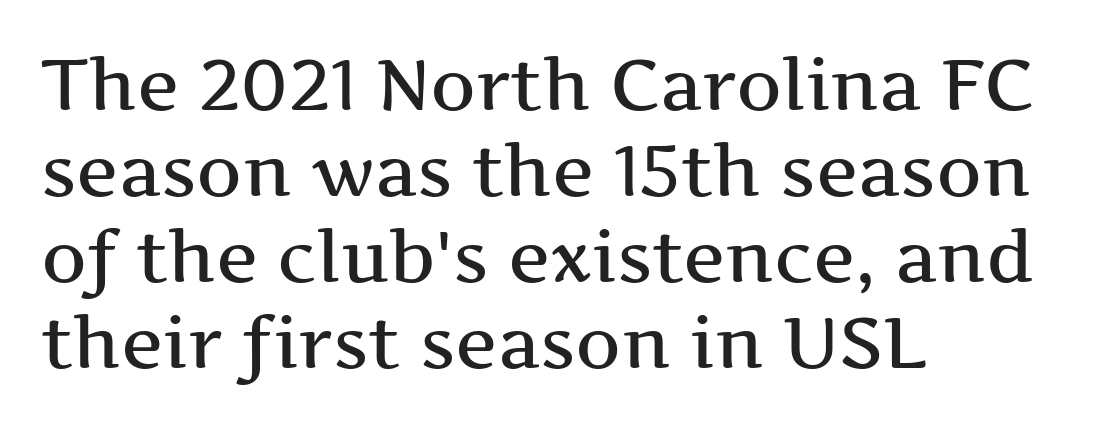
{"serif": "yes", "italic": "no", "width": "wide", "stroke_contrast": "medium", "x_height": "medium", "monospaced": "no", "underline": "no", "align": "left", "line_spacing_ratio": 1.21, "letter_spacing": "normal", "letter_spacing_em": 0.0, "glyph_px": 71}
